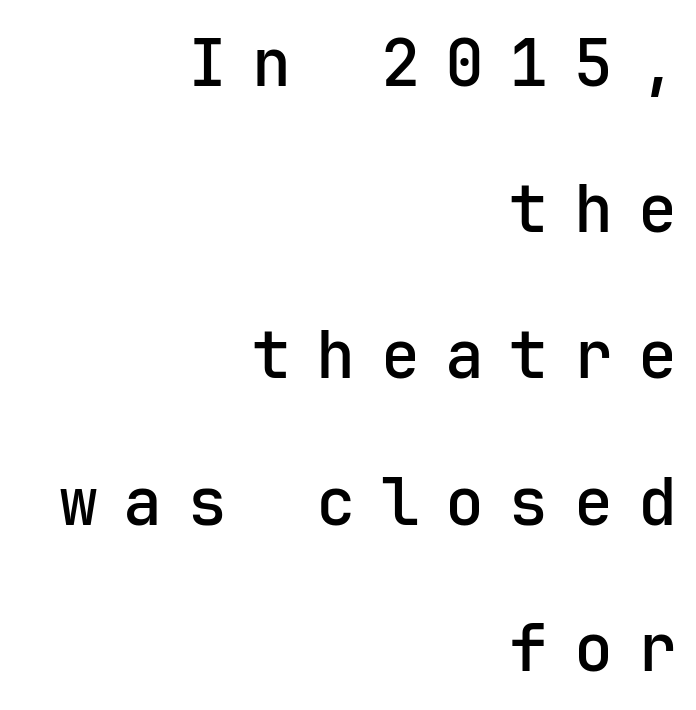
The image shows 65 px semibold sans-serif type, upright; set right-aligned, loose line spacing (2.25x), unusually wide letter spacing (+0.39 em), not underlined; low stroke contrast and a medium x-height.
